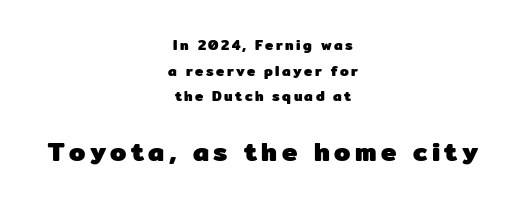
The image shows 26 px bold type, upright; set centered, line spacing 1.83x, not underlined; the second (bottom) block is 1.86x larger.
